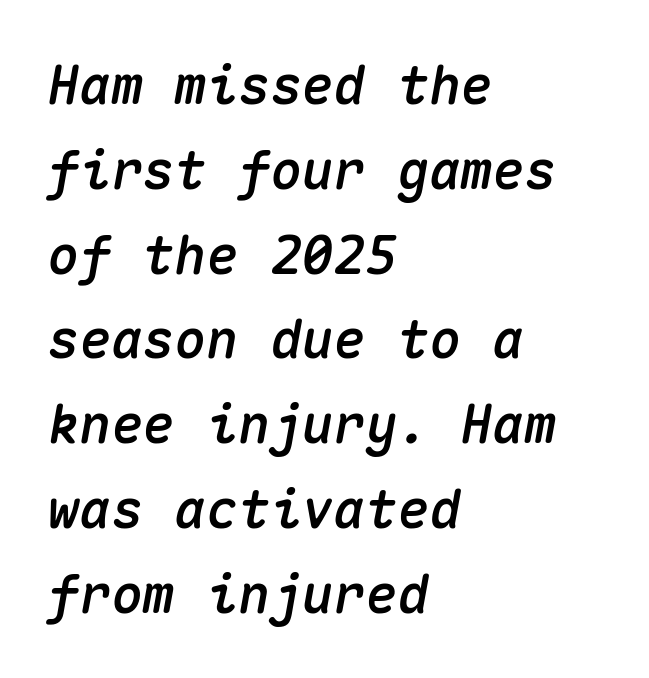
Compared with a centered layout, this one pins lines to the left instead. Between one letter and the next there's only the usual sliver of space. When letters slant like this, we call the style italic. Whoever set this chose a conventional vertical rhythm.
